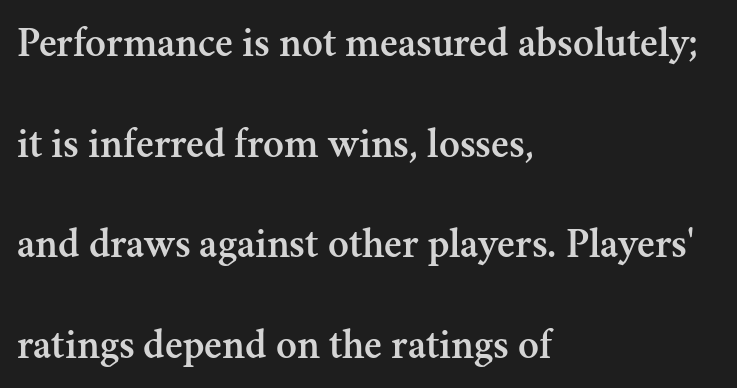
Q: Is the text italic (slanted)? A: No, it is upright.
Q: Is the typeface a serif or a sans-serif typeface? A: Serif.
Q: Is the text underlined? A: No.
Q: How is the paragraph aligned? A: Left-aligned.
Q: Is the spacing between letters normal or unusually wide? A: Normal.
Q: Is the spacing between lines tight, normal or loose? A: Loose.
Q: Width (condensed, normal, or wide)? A: Normal.
Q: Stroke contrast? A: Medium.
Q: x-height? A: Small.
Q: Monospaced? A: No.
